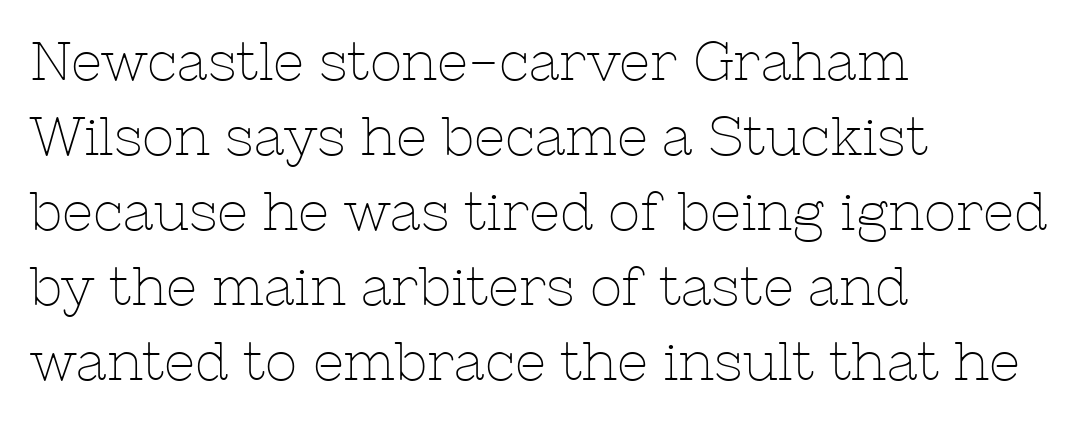
All the whitespace from short lines collects on the right. The passage shown stacks its lines at a standard gap. A light-to-regular cut is what we see here. These lines are rendered in a variable-pitch font.
